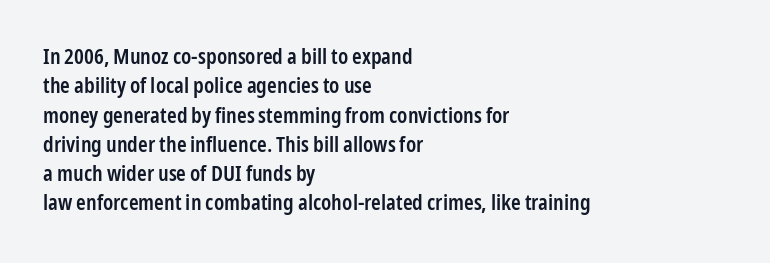
The image shows 22 px text type, upright; set left-aligned, normal line spacing (1.33x), normal letter spacing, not underlined.
